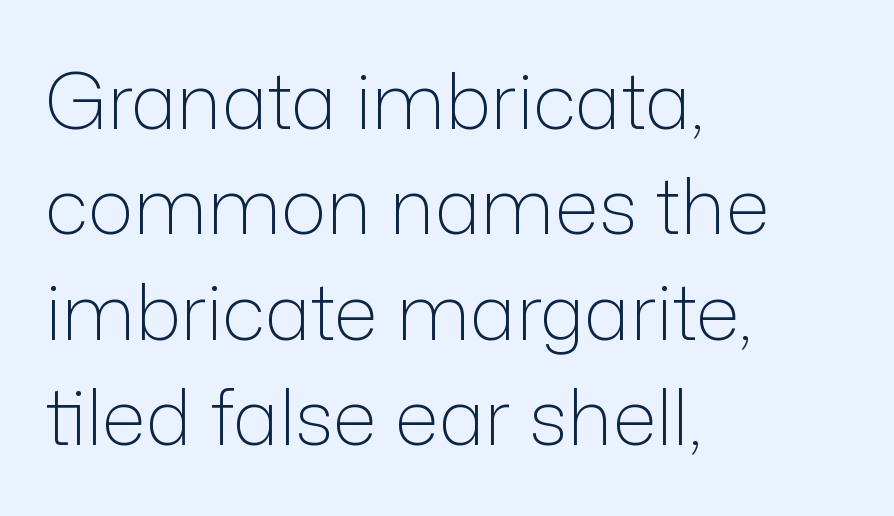
Q: Is the text bold? A: No.
Q: Is the text italic (slanted)? A: No, it is upright.
Q: Is the typeface a serif or a sans-serif typeface? A: Sans-serif.
Q: Is the text underlined? A: No.
Q: How is the paragraph aligned? A: Left-aligned.
Q: Is the spacing between letters normal or unusually wide? A: Normal.
Q: Is the spacing between lines tight, normal or loose? A: Normal.
Q: Width (condensed, normal, or wide)? A: Normal.
Q: Stroke contrast? A: Low.
Q: x-height? A: Medium.
Q: Monospaced? A: No.
